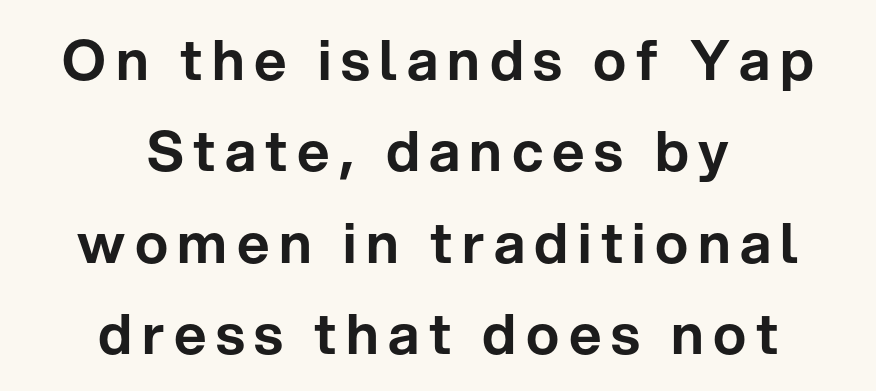
{"serif": "no", "italic": "no", "width": "normal", "stroke_contrast": "low", "x_height": "medium", "monospaced": "no", "underline": "no", "align": "center", "line_spacing": "normal", "line_spacing_ratio": 1.63, "glyph_px": 56}
